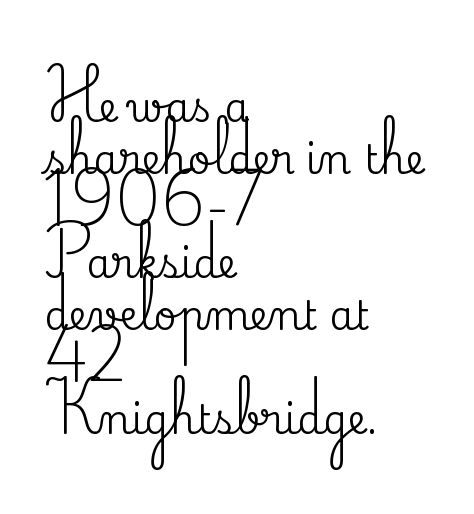
Q: Is the text italic (slanted)? A: No, it is upright.
Q: Is the typeface a serif or a sans-serif typeface? A: Serif.
Q: Is the text underlined? A: No.
Q: How is the paragraph aligned? A: Left-aligned.
Q: Is the spacing between letters normal or unusually wide? A: Normal.
Q: Is the spacing between lines tight, normal or loose? A: Normal.
Q: Width (condensed, normal, or wide)? A: Normal.
Q: Stroke contrast? A: Medium.
Q: x-height? A: Small.
Q: Monospaced? A: No.
